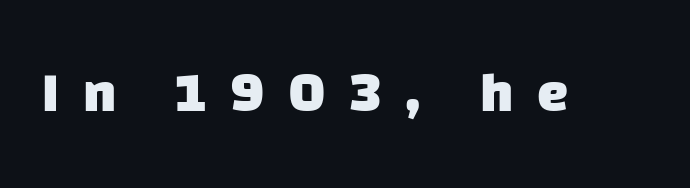
Every letter is thick-stroked: bold, no question. Typographically, this falls in the sans-serif category. The foot of each line stays bare and open. The rendering uses natural spacing where letterforms have individual widths.
